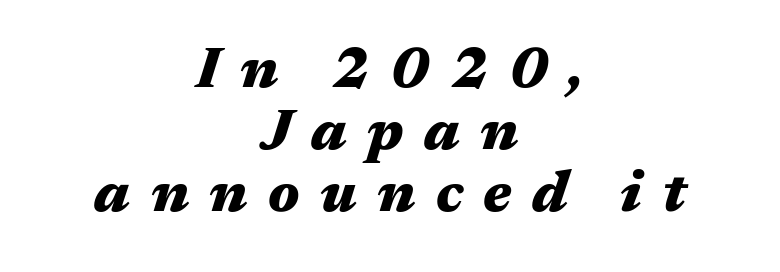
{"italic": "yes", "lean": "right", "slant_degrees": 17, "bold": "yes", "weight": "heavy", "width": "wide", "stroke_contrast": "medium", "x_height": "medium", "monospaced": "no", "underline": "no", "align": "center", "line_spacing": "tight", "line_spacing_ratio": 1.07, "letter_spacing": "wide", "letter_spacing_em": 0.35, "glyph_px": 58}
